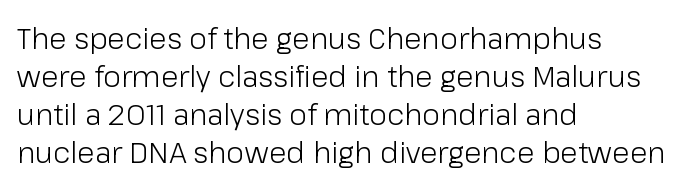
The image shows 29 px light sans-serif type, upright; set left-aligned, normal line spacing (1.31x), normal letter spacing, not underlined; low stroke contrast and a medium x-height.
